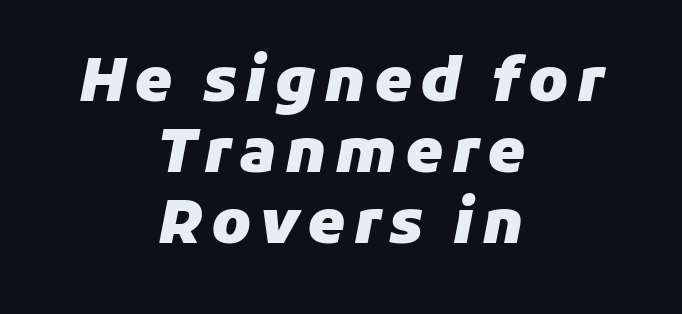
Q: Is the text bold? A: Yes.
Q: Is the text italic (slanted)? A: Yes, it leans right by about 11 degrees.
Q: Is the text underlined? A: No.
Q: How is the paragraph aligned? A: Centered.
Q: Width (condensed, normal, or wide)? A: Normal.
Q: Stroke contrast? A: Low.
Q: x-height? A: Medium.
Q: Monospaced? A: No.
